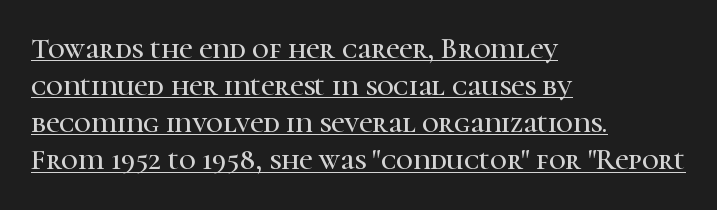
{"serif": "yes", "italic": "no", "width": "normal", "stroke_contrast": "high", "x_height": "medium", "monospaced": "no", "underline": "yes", "align": "left", "line_spacing": "normal", "line_spacing_ratio": 1.28, "letter_spacing": "normal", "letter_spacing_em": 0.0, "glyph_px": 29}
